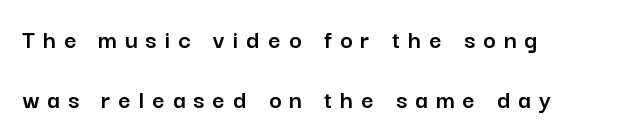
The image shows 27 px text type, upright; set left-aligned, loose line spacing (2.21x), unusually wide letter spacing (+0.3 em), not underlined.
